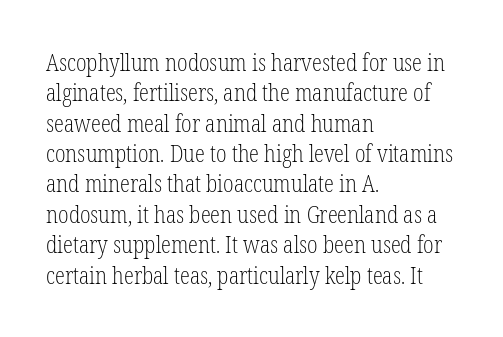
Q: Is the text bold? A: No.
Q: Is the text italic (slanted)? A: No, it is upright.
Q: Is the text underlined? A: No.
Q: How is the paragraph aligned? A: Left-aligned.
Q: Is the spacing between letters normal or unusually wide? A: Normal.
Q: Is the spacing between lines tight, normal or loose? A: Normal.
